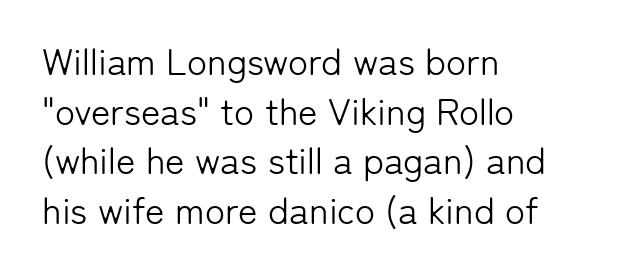
Serifs: no, the terminals of the letterforms are clean. If you drew a line through each stem, it would be perfectly vertical. Each line starts at the same left margin while the right side varies. Successive baselines arrive at the customary interval. The passage shown is typed in a proportional face where columns would drift. Between one letter and the next there's only the usual sliver of space.
